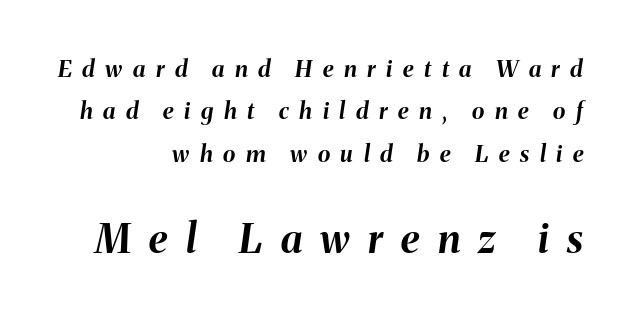
The rendering applies a slant to the glyphs. The face used here has the dense, thick strokes of a bold. Spacing verdict: proportional, widths tailored to each character. Unmarked baselines from the first word to the last. How are the letters spaced? Widely, with obvious added tracking.
